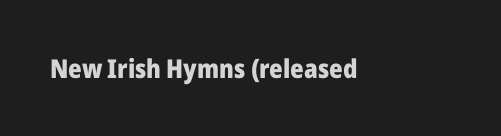
The image shows 26 px bold type, upright; set normal letter spacing, not underlined.
